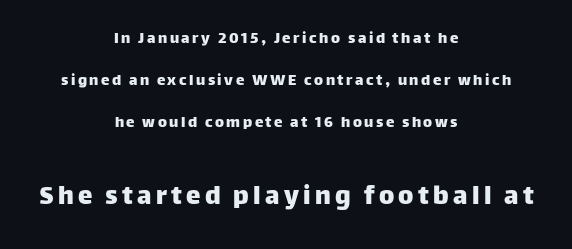
{"serif": "no", "italic": "no", "width": "normal", "stroke_contrast": "low", "x_height": "large", "monospaced": "no", "underline": "no", "align": "center", "line_spacing": "loose", "line_spacing_ratio": 2.47, "larger_block": "second", "size_ratio": 1.71, "glyph_px": 29}
